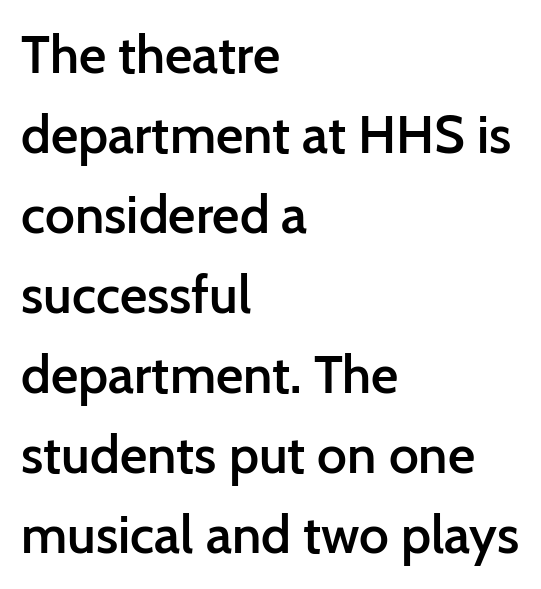
The image shows 53 px semibold sans-serif type, upright; set left-aligned, normal line spacing (1.51x), normal letter spacing, not underlined; low stroke contrast and a medium x-height.
